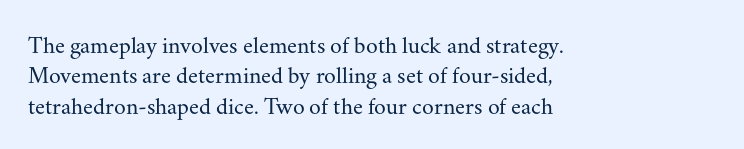
The type sits square on the baseline with zero lean. Only glyphs here, with clear space below each row. This sample is left-justified, so line endings fall wherever the words run out. Nothing unusual about the tracking: characters are spaced as the font intends. No extra ink here — the face is not bold.
